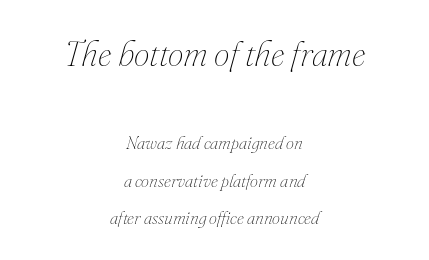
Alignment: centered. Letter spacing: default. Letters rest on an invisible, unmarked baseline. Proportional: the letters do not fall into vertical columns.
